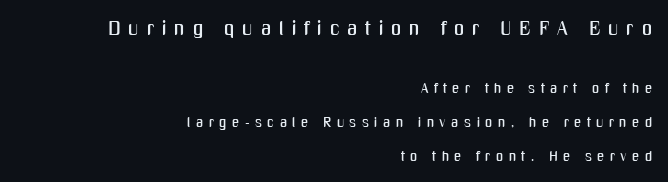
{"italic": "no", "underline": "no", "align": "right", "line_spacing": "loose", "line_spacing_ratio": 2.42, "letter_spacing": "wide", "letter_spacing_em": 0.39, "larger_block": "first", "size_ratio": 1.43, "glyph_px": 20}
